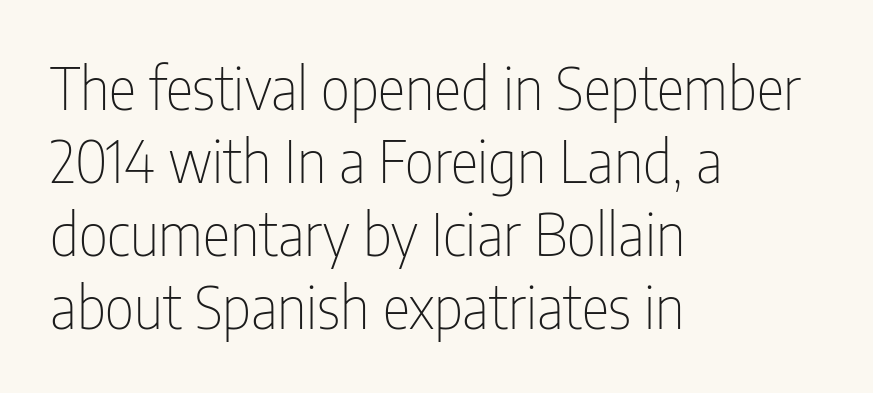
Quick note: not italic, upright. The glyphs are unaccompanied by any horizontal stroke below them. Is the type heavy? It reads as light-to-regular instead. The letterforms sit shoulder to shoulder at normal distance.
